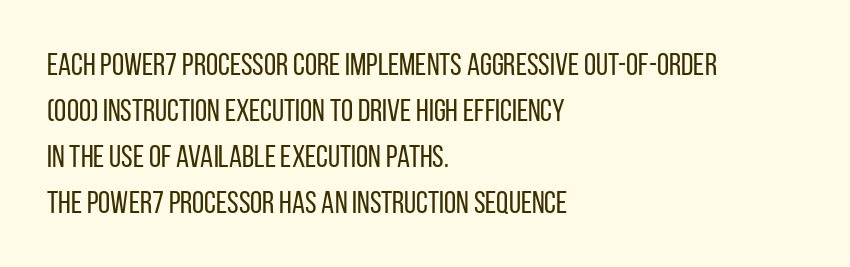
Q: Is the text bold? A: No.
Q: Is the text italic (slanted)? A: No, it is upright.
Q: Is the typeface a serif or a sans-serif typeface? A: Sans-serif.
Q: Is the text underlined? A: No.
Q: How is the paragraph aligned? A: Left-aligned.
Q: Is the spacing between letters normal or unusually wide? A: Normal.
Q: Is the spacing between lines tight, normal or loose? A: Normal.
Q: Width (condensed, normal, or wide)? A: Condensed.
Q: Stroke contrast? A: Low.
Q: x-height? A: Large.
Q: Monospaced? A: No.
